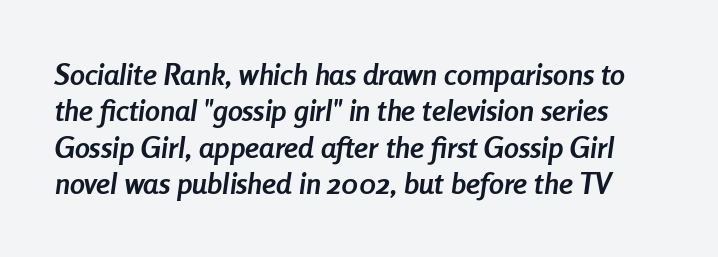
The image shows 30 px semibold, condensed type, italic (leaning right); set line spacing 1.21x, normal letter spacing, not underlined; low stroke contrast and a medium x-height.
